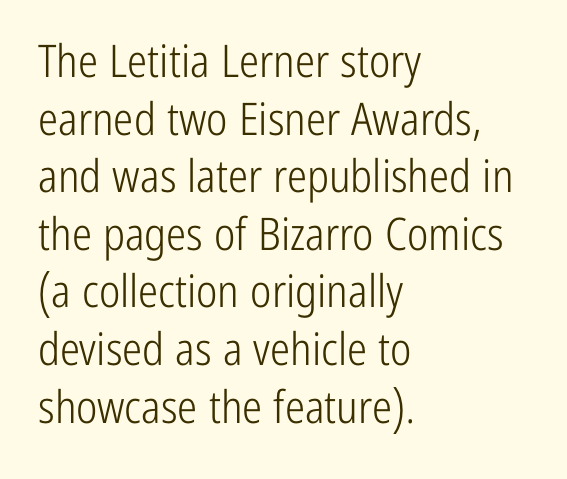
{"serif": "no", "italic": "no", "bold": "no", "weight": "light", "width": "condensed", "stroke_contrast": "low", "x_height": "medium", "monospaced": "no", "underline": "no", "align": "left", "line_spacing": "normal", "line_spacing_ratio": 1.28, "letter_spacing": "normal", "letter_spacing_em": 0.0, "glyph_px": 45}
